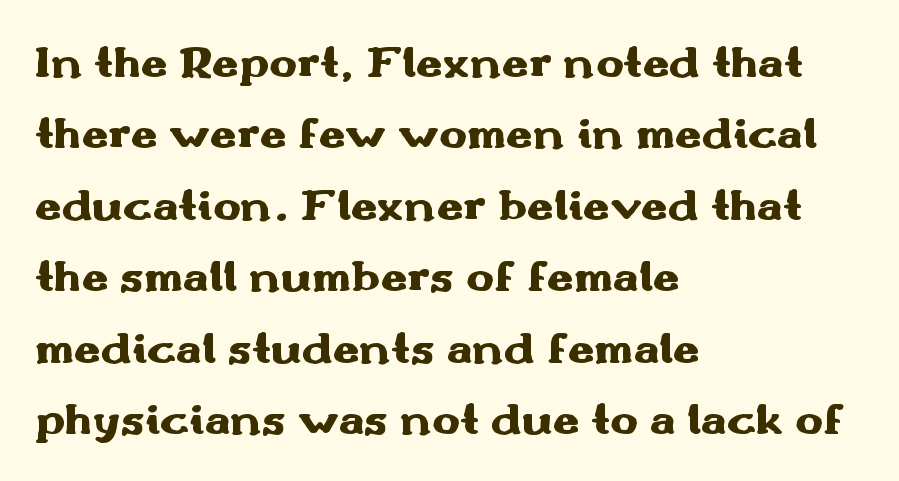
Q: Is the text bold? A: Yes.
Q: Is the text italic (slanted)? A: No, it is upright.
Q: Is the typeface a serif or a sans-serif typeface? A: Sans-serif.
Q: Is the text underlined? A: No.
Q: How is the paragraph aligned? A: Left-aligned.
Q: Is the spacing between letters normal or unusually wide? A: Normal.
Q: Is the spacing between lines tight, normal or loose? A: Normal.
Q: Width (condensed, normal, or wide)? A: Wide.
Q: Stroke contrast? A: Medium.
Q: x-height? A: Small.
Q: Monospaced? A: No.
